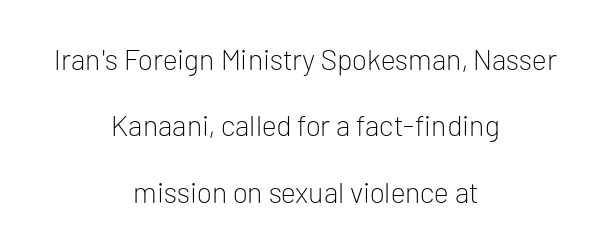
Q: Is the text bold? A: No.
Q: Is the text italic (slanted)? A: No, it is upright.
Q: Is the typeface a serif or a sans-serif typeface? A: Sans-serif.
Q: Is the text underlined? A: No.
Q: How is the paragraph aligned? A: Centered.
Q: Is the spacing between letters normal or unusually wide? A: Normal.
Q: Is the spacing between lines tight, normal or loose? A: Loose.
Q: Width (condensed, normal, or wide)? A: Normal.
Q: Stroke contrast? A: Low.
Q: x-height? A: Medium.
Q: Monospaced? A: No.
